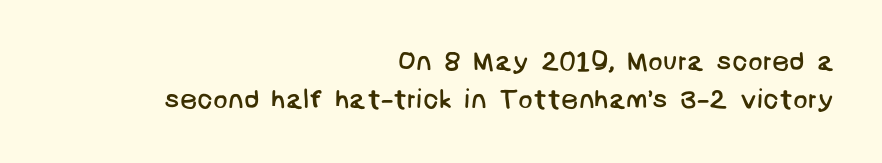
{"bold": "no", "underline": "no", "align": "right", "line_spacing": "normal", "line_spacing_ratio": 1.42, "letter_spacing": "normal", "letter_spacing_em": 0.0, "glyph_px": 27}
